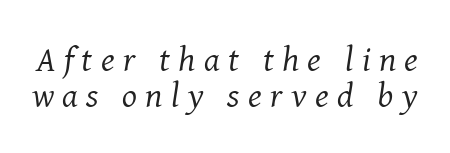
{"serif": "yes", "italic": "yes", "lean": "right", "slant_degrees": 8, "bold": "no", "weight": "regular", "width": "normal", "stroke_contrast": "medium", "x_height": "medium", "monospaced": "no", "underline": "no", "line_spacing": "tight", "line_spacing_ratio": 1.03, "letter_spacing": "wide", "letter_spacing_em": 0.24, "glyph_px": 35}
